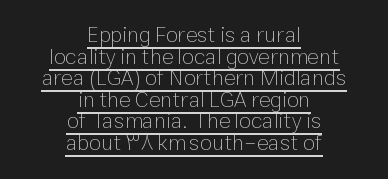
The image shows 22 px text type, upright; set centered, tight line spacing (0.98x), normal letter spacing, underlined.
